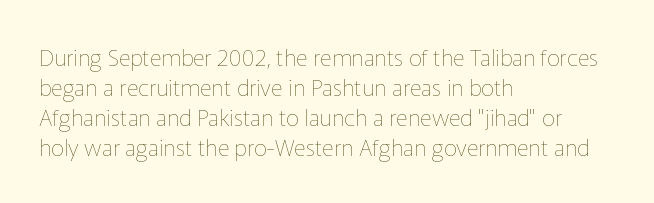
The image shows 23 px text type, upright; set left-aligned, normal line spacing (1.31x), normal letter spacing, not underlined.
